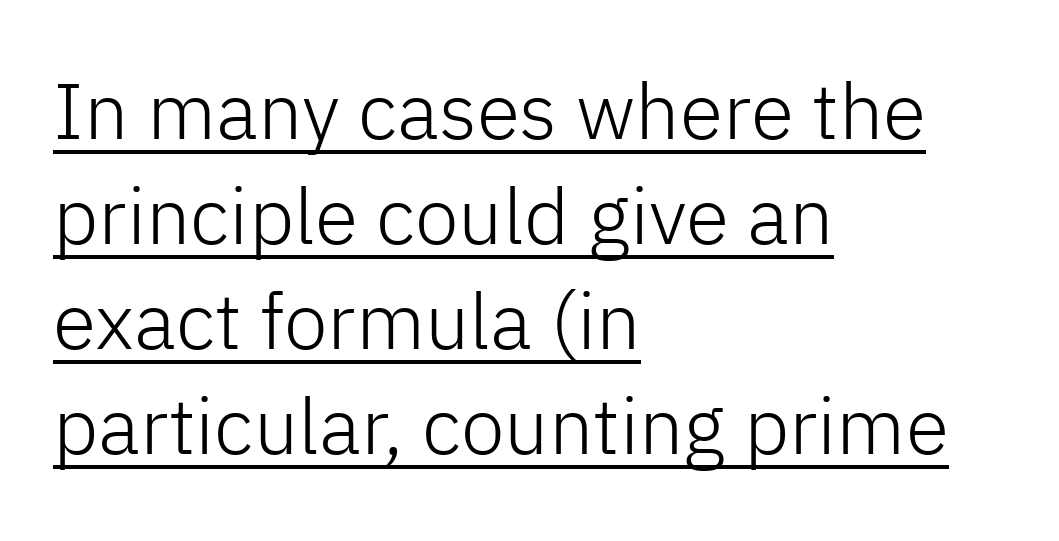
Q: Is the text bold? A: No.
Q: Is the text italic (slanted)? A: No, it is upright.
Q: Is the typeface a serif or a sans-serif typeface? A: Sans-serif.
Q: Is the text underlined? A: Yes.
Q: How is the paragraph aligned? A: Left-aligned.
Q: Is the spacing between letters normal or unusually wide? A: Normal.
Q: Is the spacing between lines tight, normal or loose? A: Normal.
Q: Width (condensed, normal, or wide)? A: Normal.
Q: Stroke contrast? A: Low.
Q: x-height? A: Medium.
Q: Monospaced? A: No.
